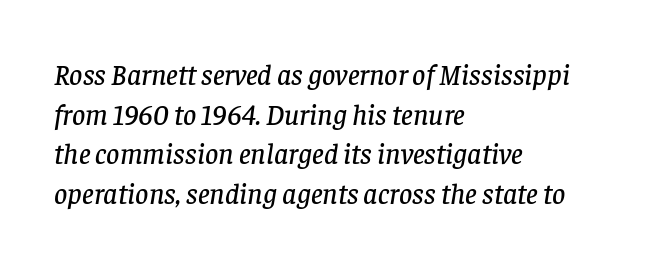
The image shows 29 px serif type, italic (leaning right); set left-aligned, normal line spacing (1.37x), normal letter spacing, not underlined; low stroke contrast and a large x-height.
